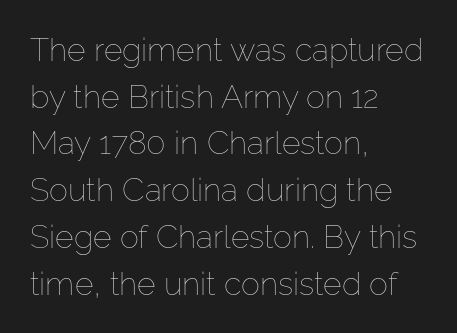
The image shows 32 px thin type, upright; set left-aligned, normal line spacing (1.46x), normal letter spacing, not underlined; low stroke contrast and a medium x-height.
